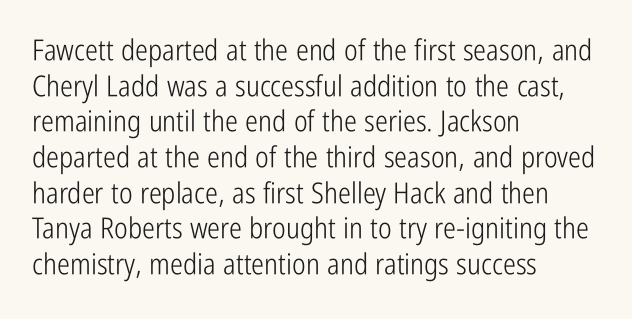
The image shows 29 px light, condensed sans-serif type, upright; set left-aligned, line spacing 1.23x, normal letter spacing, not underlined; low stroke contrast and a medium x-height.
